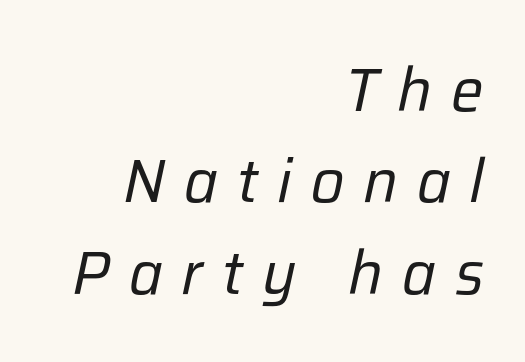
Q: Is the text bold? A: No.
Q: Is the text italic (slanted)? A: Yes, it leans right by about 12 degrees.
Q: Is the text underlined? A: No.
Q: How is the paragraph aligned? A: Right-aligned.
Q: Is the spacing between letters normal or unusually wide? A: Unusually wide.
Q: Is the spacing between lines tight, normal or loose? A: Normal.
Q: Width (condensed, normal, or wide)? A: Normal.
Q: Stroke contrast? A: Low.
Q: x-height? A: Medium.
Q: Monospaced? A: No.
